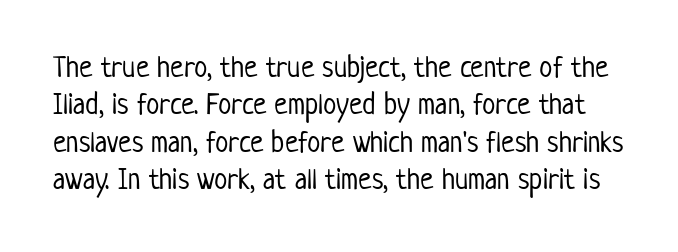
Q: Is the text bold? A: No.
Q: Is the text italic (slanted)? A: No, it is upright.
Q: Is the typeface a serif or a sans-serif typeface? A: Sans-serif.
Q: Is the text underlined? A: No.
Q: Is the spacing between letters normal or unusually wide? A: Normal.
Q: Is the spacing between lines tight, normal or loose? A: Normal.
Q: Width (condensed, normal, or wide)? A: Condensed.
Q: Stroke contrast? A: Low.
Q: x-height? A: Medium.
Q: Monospaced? A: No.
